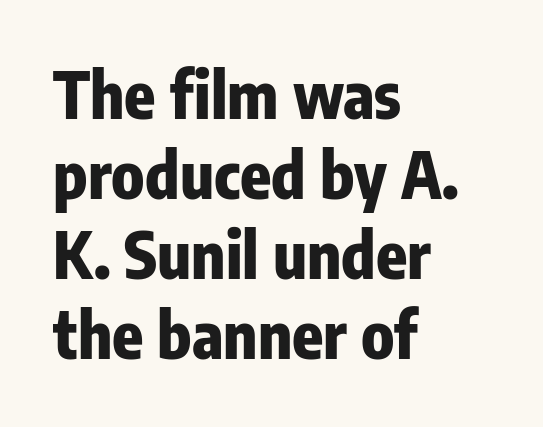
{"serif": "no", "italic": "no", "bold": "yes", "weight": "heavy", "width": "condensed", "stroke_contrast": "low", "x_height": "medium", "monospaced": "no", "underline": "no", "align": "left", "line_spacing": "normal", "line_spacing_ratio": 1.25, "letter_spacing": "normal", "letter_spacing_em": 0.0, "glyph_px": 64}
